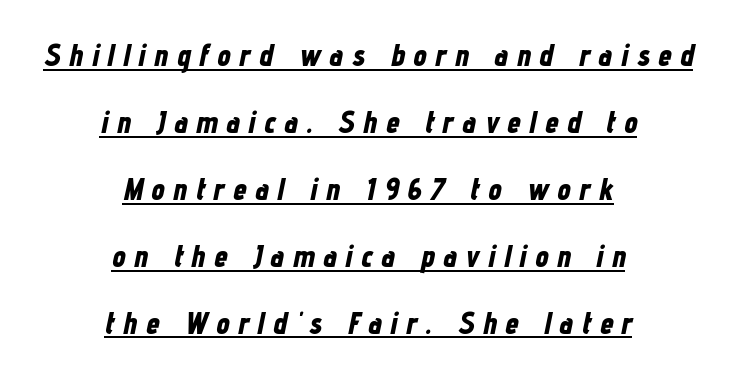
Yep, that's italic — everything's leaning. The characters look thick and weighty, a clear bold. You could fit nearly another row in the gap between these rows. Casual observation: everything's sitting right in the middle.
